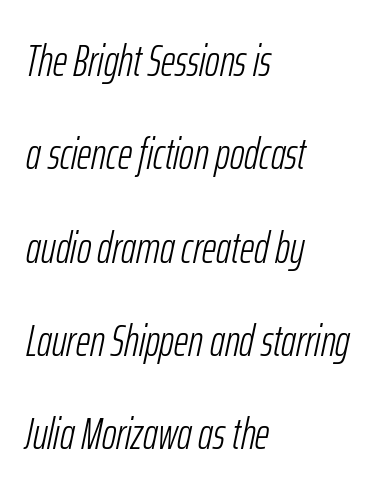
Q: Is the text bold? A: No.
Q: Is the text italic (slanted)? A: Yes, it leans right by about 12 degrees.
Q: Is the text underlined? A: No.
Q: How is the paragraph aligned? A: Left-aligned.
Q: Is the spacing between letters normal or unusually wide? A: Normal.
Q: Is the spacing between lines tight, normal or loose? A: Loose.
Q: Width (condensed, normal, or wide)? A: Condensed.
Q: Stroke contrast? A: Low.
Q: x-height? A: Medium.
Q: Monospaced? A: No.
